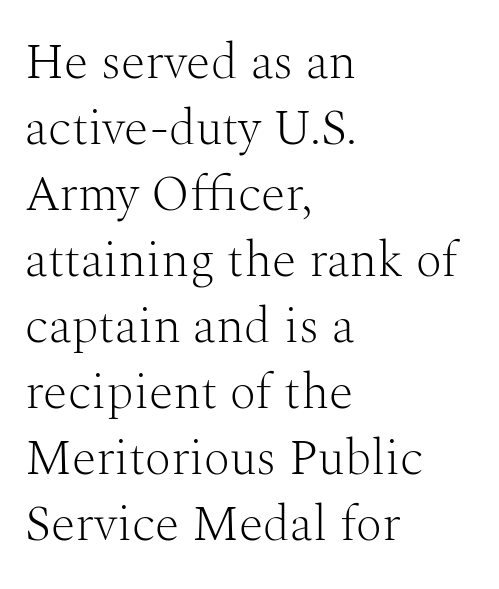
The image shows 50 px light serif type, upright; set left-aligned, normal line spacing (1.32x), normal letter spacing, not underlined; medium stroke contrast and a medium x-height.
